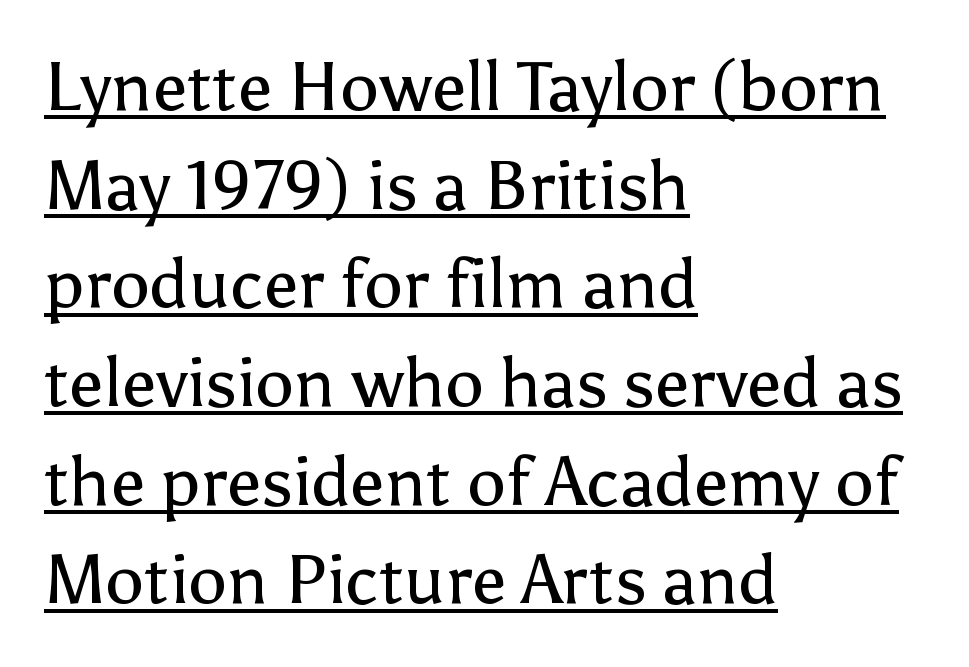
{"serif": "no", "italic": "no", "bold": "no", "weight": "regular", "width": "normal", "stroke_contrast": "low", "x_height": "medium", "monospaced": "no", "underline": "yes", "align": "left", "line_spacing": "normal", "line_spacing_ratio": 1.43, "letter_spacing": "normal", "letter_spacing_em": 0.0, "glyph_px": 69}
